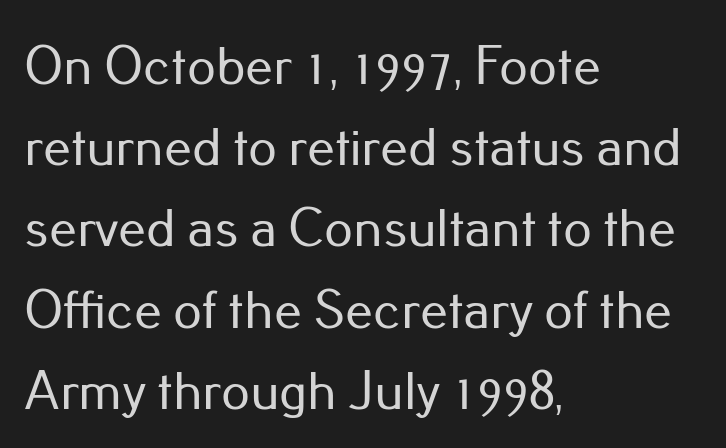
{"serif": "no", "italic": "no", "width": "normal", "stroke_contrast": "low", "x_height": "small", "monospaced": "no", "underline": "no", "align": "left", "line_spacing": "normal", "line_spacing_ratio": 1.45, "letter_spacing": "normal", "letter_spacing_em": 0.0, "glyph_px": 56}
